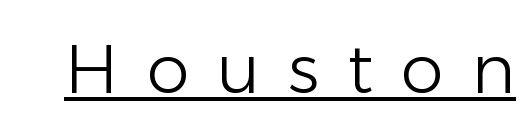
{"serif": "no", "italic": "no", "bold": "no", "weight": "light", "width": "normal", "stroke_contrast": "low", "x_height": "medium", "monospaced": "no", "underline": "yes", "letter_spacing": "wide", "letter_spacing_em": 0.41, "glyph_px": 68}
